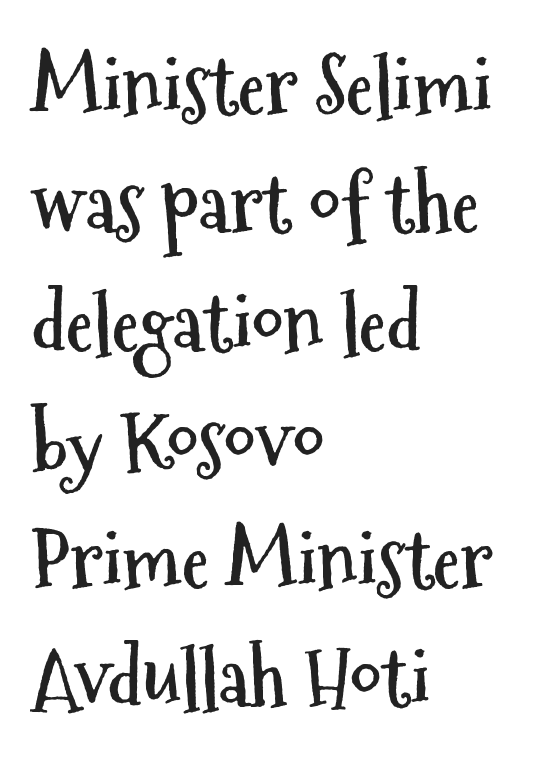
{"serif": "no", "italic": "no", "bold": "yes", "weight": "semibold", "width": "condensed", "stroke_contrast": "medium", "x_height": "medium", "monospaced": "no", "underline": "no", "align": "left", "line_spacing": "normal", "line_spacing_ratio": 1.5, "letter_spacing": "normal", "letter_spacing_em": 0.0, "glyph_px": 79}
